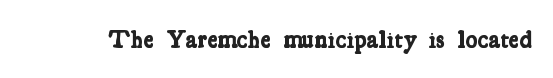
Q: Is the text bold? A: Yes.
Q: Is the text underlined? A: No.
Q: Is the spacing between letters normal or unusually wide? A: Normal.
